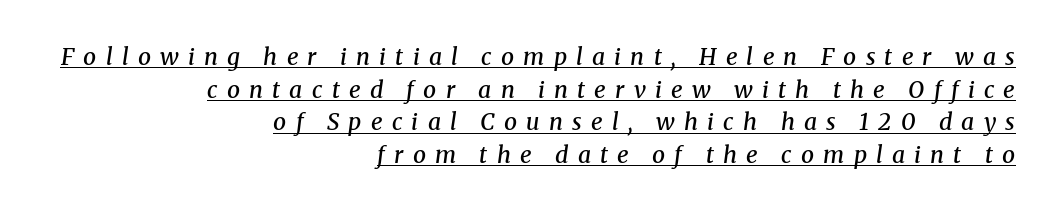
The image shows 23 px text type, italic (leaning right); set right-aligned, normal line spacing (1.42x), unusually wide letter spacing (+0.4 em), underlined.
